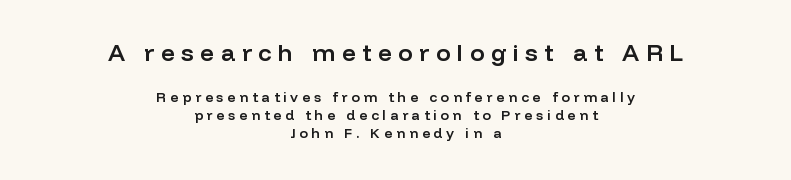
The image shows 24 px text type, upright; set centered, normal line spacing (1.31x), unusually wide letter spacing (+0.28 em), not underlined; the first (top) block is 1.71x larger.
